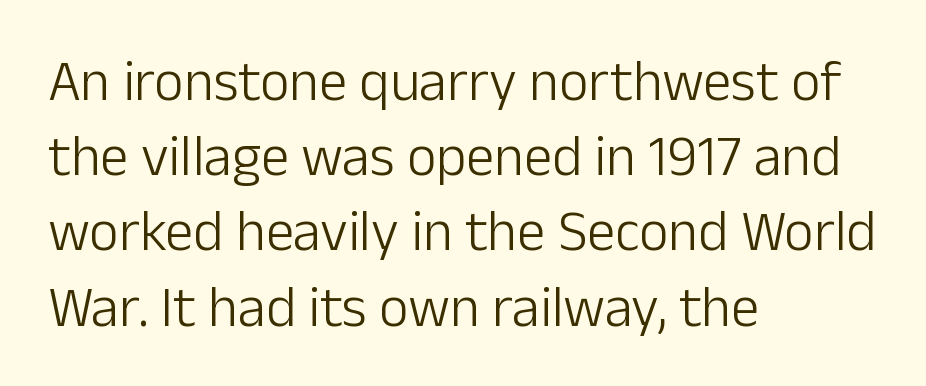
Q: Is the text bold? A: No.
Q: Is the text italic (slanted)? A: No, it is upright.
Q: Is the typeface a serif or a sans-serif typeface? A: Sans-serif.
Q: Is the text underlined? A: No.
Q: How is the paragraph aligned? A: Left-aligned.
Q: Is the spacing between letters normal or unusually wide? A: Normal.
Q: Is the spacing between lines tight, normal or loose? A: Normal.
Q: Width (condensed, normal, or wide)? A: Normal.
Q: Stroke contrast? A: Low.
Q: x-height? A: Medium.
Q: Monospaced? A: No.
